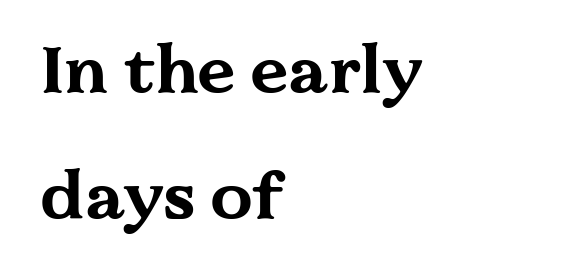
The image shows 67 px bold, wide serif type, upright; set left-aligned, line spacing 1.88x, normal letter spacing, not underlined; medium stroke contrast and a medium x-height.
